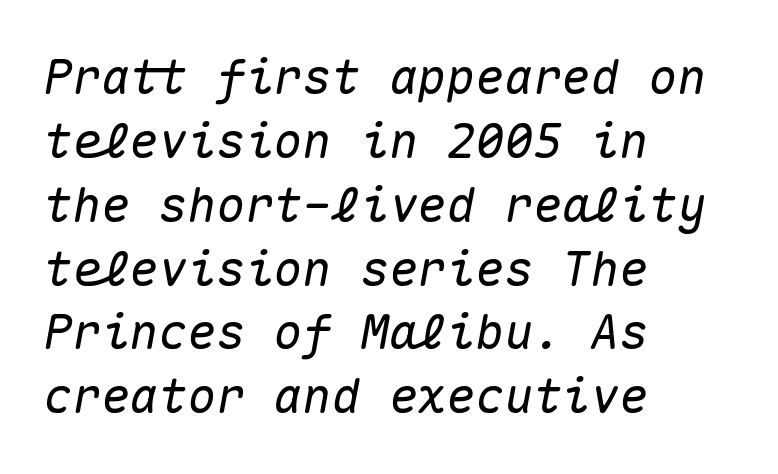
The image shows 48 px text type, italic (leaning right), monospaced; set left-aligned, normal line spacing (1.33x), normal letter spacing, not underlined; medium stroke contrast and a medium x-height.
